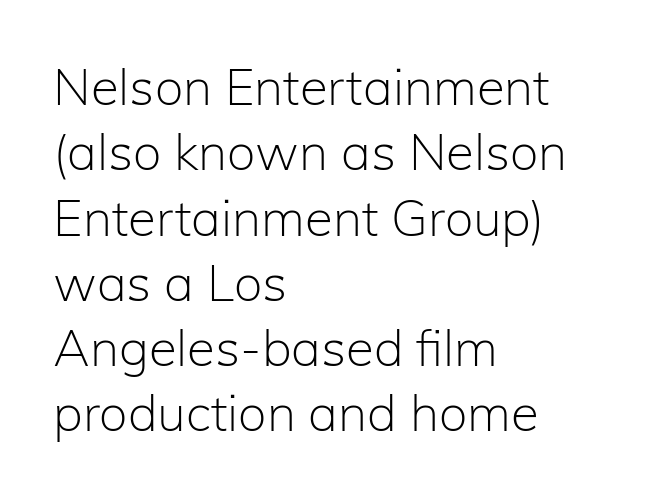
You could not count columns in this text — the font is proportionally spaced. A bare baseline throughout the passage. Think standard paragraph weight, or any step lighter than that. Tracking here is standard; glyphs follow each other at the usual distance. Rows of type keep a routine distance in the vertical direction.
